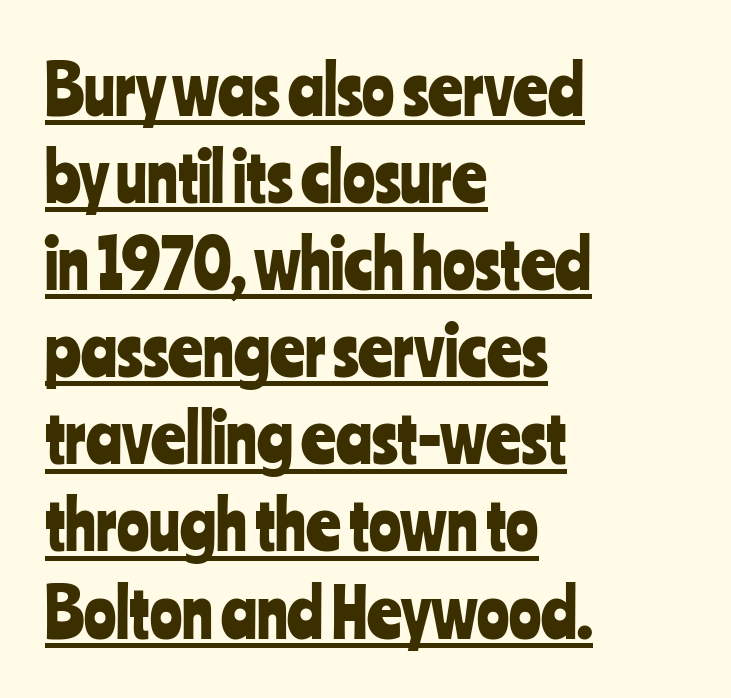
Short and long lines alike share a common starting point at left. Normally led — the rows are evenly, conventionally spaced. The tracking reads as untouched default to a designer's eye. The passage shown is typed in a proportional face where columns would drift. You can tell it's not italic because the verticals are truly vertical.
